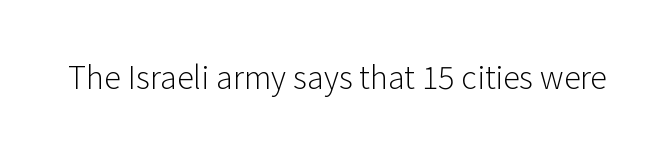
The image shows 31 px light sans-serif type, upright; set normal letter spacing, not underlined; low stroke contrast and a medium x-height.
